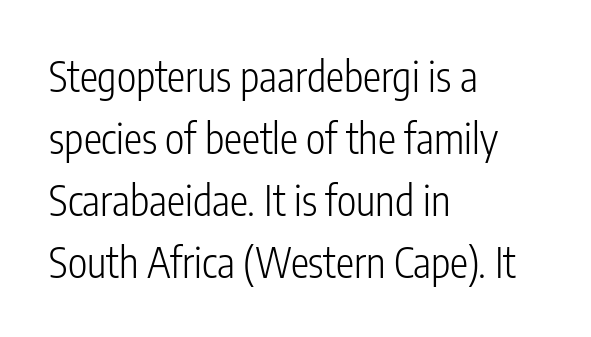
Q: Is the text bold? A: No.
Q: Is the text italic (slanted)? A: No, it is upright.
Q: Is the typeface a serif or a sans-serif typeface? A: Sans-serif.
Q: Is the text underlined? A: No.
Q: How is the paragraph aligned? A: Left-aligned.
Q: Is the spacing between letters normal or unusually wide? A: Normal.
Q: Is the spacing between lines tight, normal or loose? A: Normal.
Q: Width (condensed, normal, or wide)? A: Condensed.
Q: Stroke contrast? A: Low.
Q: x-height? A: Medium.
Q: Monospaced? A: No.
